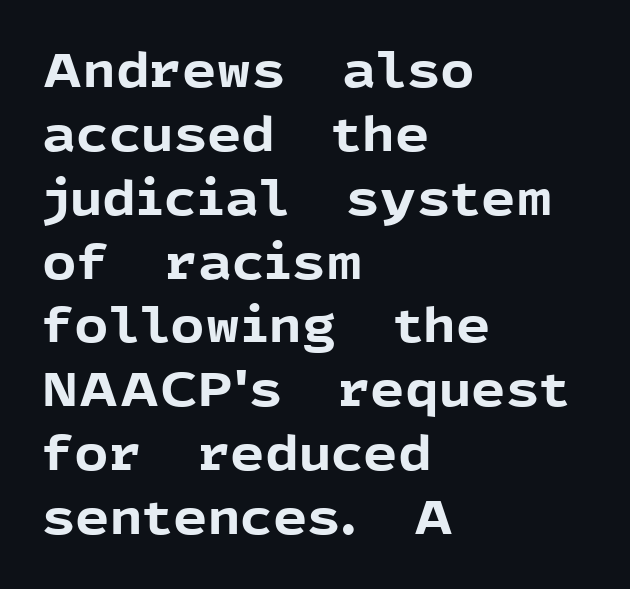
{"serif": "no", "italic": "no", "bold": "yes", "weight": "bold", "width": "normal", "x_height": "medium", "monospaced": "no", "underline": "no", "align": "left", "line_spacing": "normal", "line_spacing_ratio": 1.33, "letter_spacing": "normal", "letter_spacing_em": 0.0, "glyph_px": 48}
